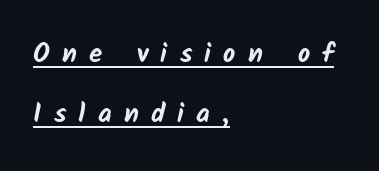
The glyphs have the mass of a bold cut. Regarding leading, the lines here are spaced well apart. Every word sits above its own underline. Layout note: lines flush left.
